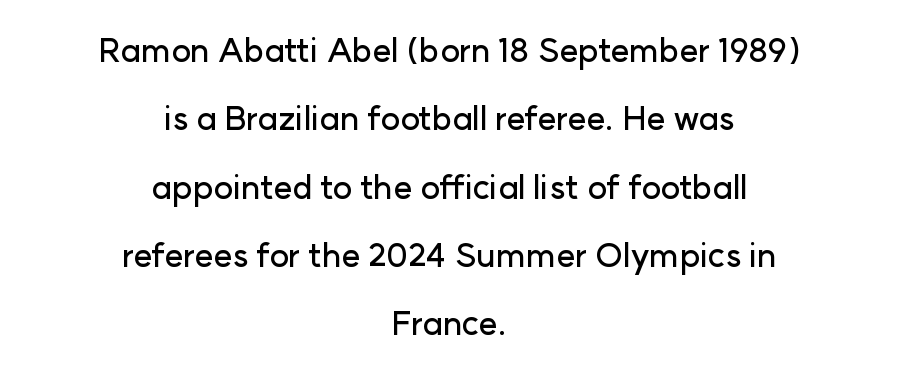
Q: Is the text italic (slanted)? A: No, it is upright.
Q: Is the typeface a serif or a sans-serif typeface? A: Sans-serif.
Q: Is the text underlined? A: No.
Q: How is the paragraph aligned? A: Centered.
Q: Is the spacing between letters normal or unusually wide? A: Normal.
Q: Is the spacing between lines tight, normal or loose? A: Loose.
Q: Width (condensed, normal, or wide)? A: Normal.
Q: Stroke contrast? A: Low.
Q: x-height? A: Medium.
Q: Monospaced? A: No.
